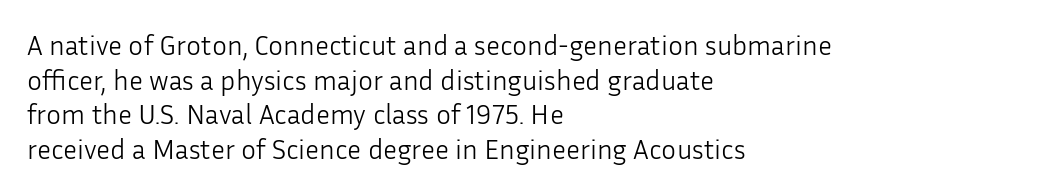
{"serif": "no", "italic": "no", "bold": "no", "weight": "light", "width": "normal", "stroke_contrast": "low", "x_height": "medium", "monospaced": "no", "underline": "no", "align": "left", "line_spacing_ratio": 1.24, "letter_spacing": "normal", "letter_spacing_em": 0.0, "glyph_px": 28}
